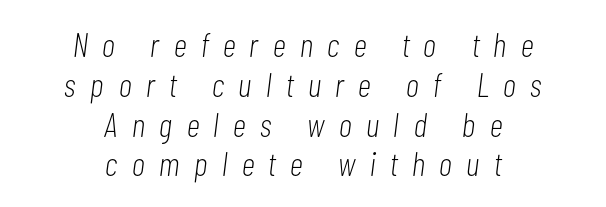
Reading down the block, each line starts at a different indent, mirrored at its end. This sample uses an oblique cut, with every glyph tilted off the vertical. The rendering inserts visible extra space after every character. These lines are rendered in a variable-pitch font. Heaviness? Minimal to ordinary, like unemphasized prose.
